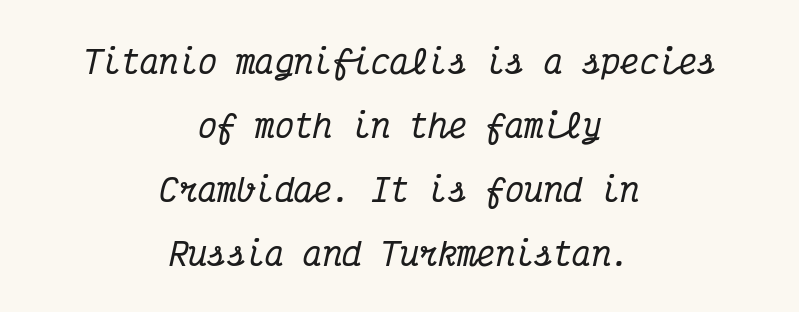
Q: Is the text italic (slanted)? A: Yes, it leans right by about 12 degrees.
Q: Is the typeface a serif or a sans-serif typeface? A: Serif.
Q: Is the text underlined? A: No.
Q: How is the paragraph aligned? A: Centered.
Q: Is the spacing between letters normal or unusually wide? A: Normal.
Q: Is the spacing between lines tight, normal or loose? A: Loose.
Q: Width (condensed, normal, or wide)? A: Condensed.
Q: Stroke contrast? A: Medium.
Q: x-height? A: Medium.
Q: Monospaced? A: Yes.
